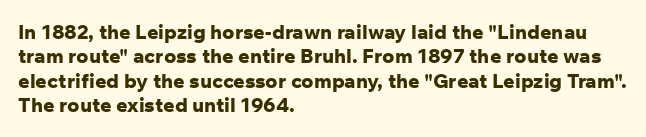
In terms of weight, the rendering is a true, heavy bold. In CSS terms this would be text-align: left. This rendering leaves character spacing at its baseline value. Honestly, there is no underline to notice here at all. The typography opts for an upright posture over an oblique one.
